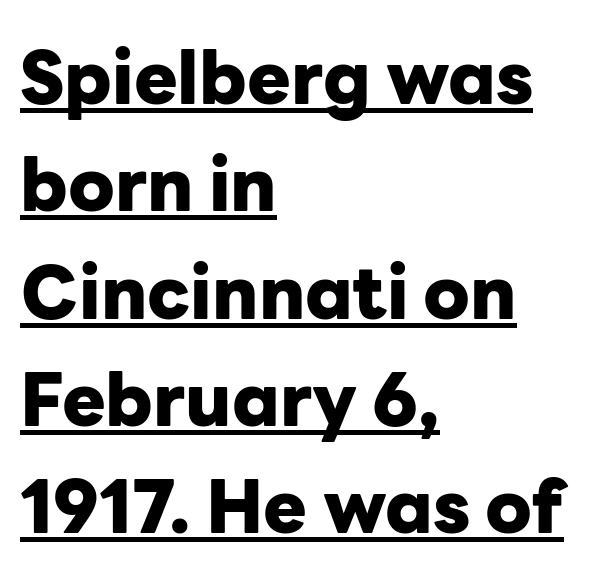
{"serif": "no", "italic": "no", "bold": "yes", "weight": "heavy", "width": "normal", "stroke_contrast": "low", "x_height": "medium", "monospaced": "no", "underline": "yes", "align": "left", "line_spacing": "normal", "line_spacing_ratio": 1.47, "letter_spacing": "normal", "letter_spacing_em": 0.0, "glyph_px": 73}
